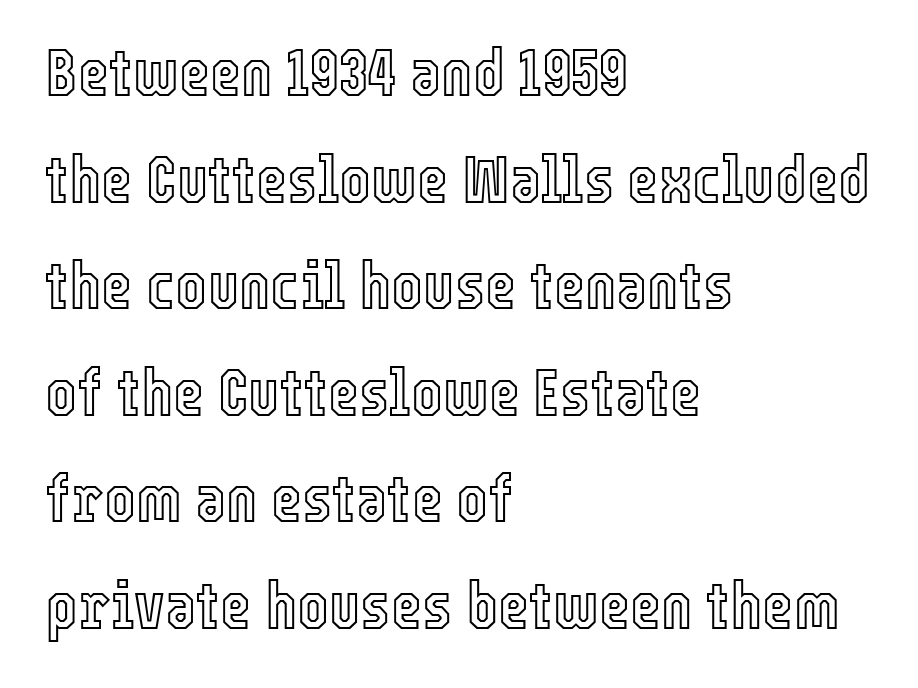
Q: Is the text italic (slanted)? A: No, it is upright.
Q: Is the text underlined? A: No.
Q: How is the paragraph aligned? A: Left-aligned.
Q: Is the spacing between letters normal or unusually wide? A: Normal.
Q: Is the spacing between lines tight, normal or loose? A: Normal.
Q: Width (condensed, normal, or wide)? A: Condensed.
Q: x-height? A: Medium.
Q: Monospaced? A: No.
